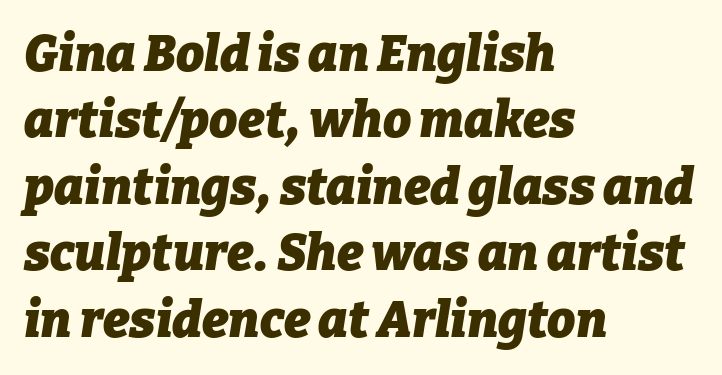
Notice how the passage keeps a crisp vertical edge on the left only. Do the characters align in a grid? No, the font is proportional. Summary of vertical rhythm: regular, with standard interline spacing. The zone under the glyphs is completely vacant.
